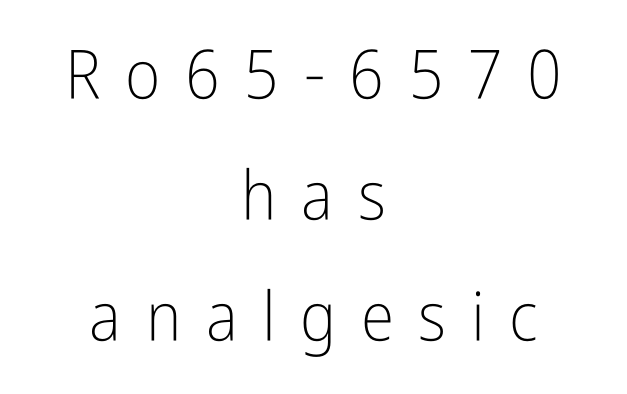
Q: Is the text bold? A: No.
Q: Is the text italic (slanted)? A: No, it is upright.
Q: Is the typeface a serif or a sans-serif typeface? A: Sans-serif.
Q: Is the text underlined? A: No.
Q: How is the paragraph aligned? A: Centered.
Q: Is the spacing between letters normal or unusually wide? A: Unusually wide.
Q: Width (condensed, normal, or wide)? A: Condensed.
Q: Stroke contrast? A: Low.
Q: x-height? A: Medium.
Q: Monospaced? A: No.
